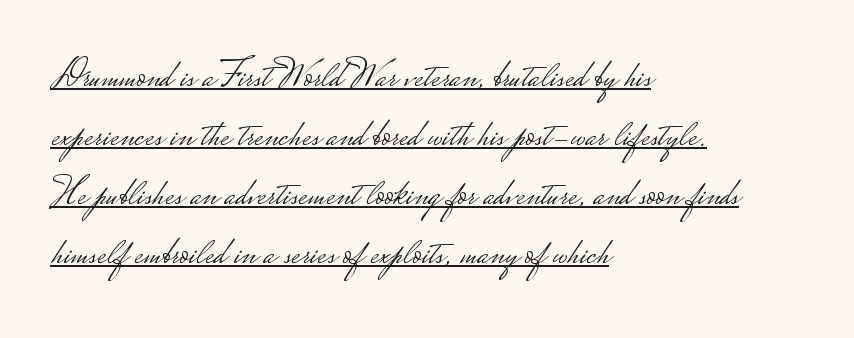
Leftover space on each line is placed entirely after the last word. The characters are drawn with everyday or finer stroke widths. Spacing verdict: proportional, widths tailored to each character.
